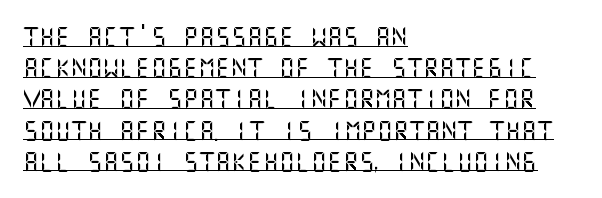
The image shows 20 px text type, upright; set left-aligned, normal line spacing (1.56x), normal letter spacing, underlined.
